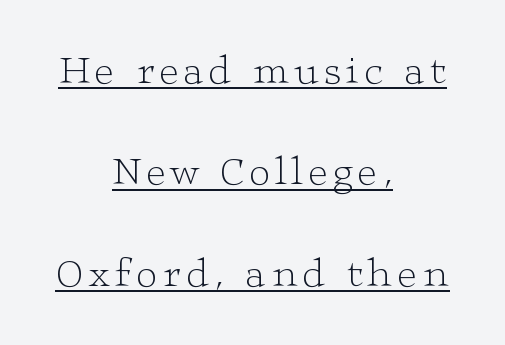
Q: Is the text bold? A: No.
Q: Is the text italic (slanted)? A: No, it is upright.
Q: Is the typeface a serif or a sans-serif typeface? A: Serif.
Q: Is the text underlined? A: Yes.
Q: How is the paragraph aligned? A: Centered.
Q: Is the spacing between lines tight, normal or loose? A: Loose.
Q: Width (condensed, normal, or wide)? A: Wide.
Q: Stroke contrast? A: Low.
Q: x-height? A: Medium.
Q: Monospaced? A: No.
